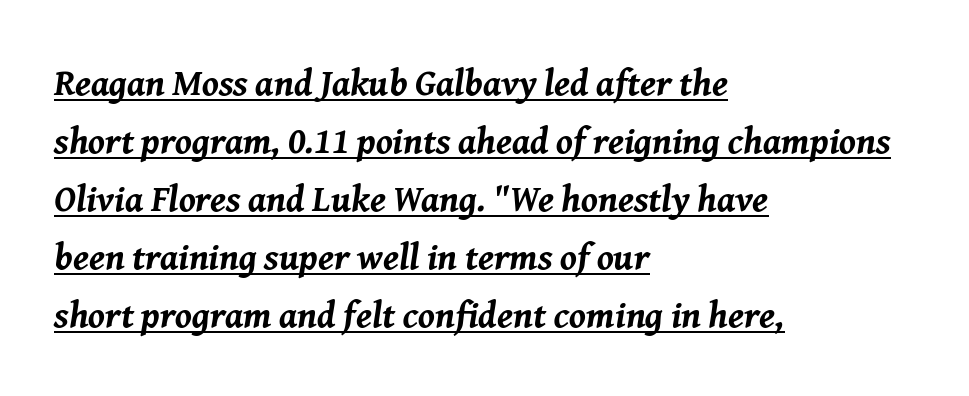
Q: Is the text bold? A: Yes.
Q: Is the text italic (slanted)? A: Yes, it leans right by about 8 degrees.
Q: Is the text underlined? A: Yes.
Q: How is the paragraph aligned? A: Left-aligned.
Q: Is the spacing between letters normal or unusually wide? A: Normal.
Q: Is the spacing between lines tight, normal or loose? A: Normal.
Q: Width (condensed, normal, or wide)? A: Normal.
Q: Stroke contrast? A: Medium.
Q: x-height? A: Medium.
Q: Monospaced? A: No.
